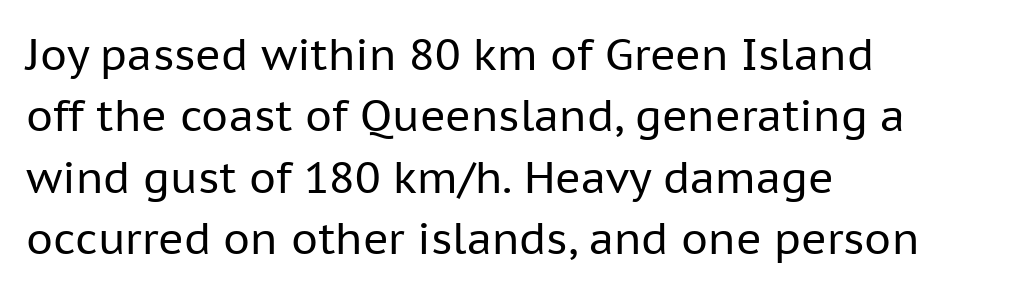
The image shows 43 px regular-weight sans-serif type, upright; set left-aligned, normal line spacing (1.43x), normal letter spacing, not underlined; low stroke contrast and a medium x-height.
